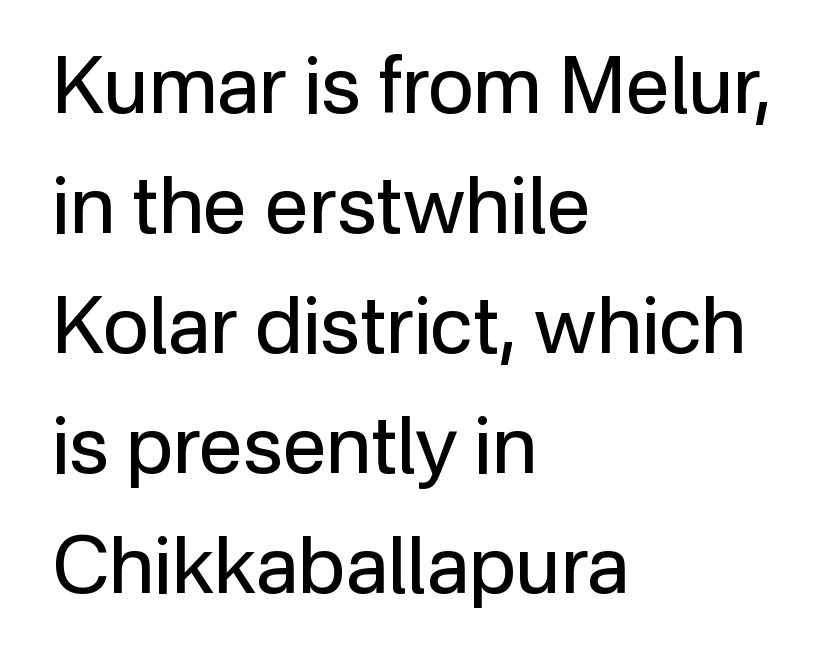
Nothing sits at the stroke ends, so this counts as sans-serif. This reads as an unemphasized weight, regular at the heaviest. Type without underlining. No italicization has been applied; the sample stays upright. The horizontal fit of the characters is conventional and even. Where is the straight margin? On the left.
